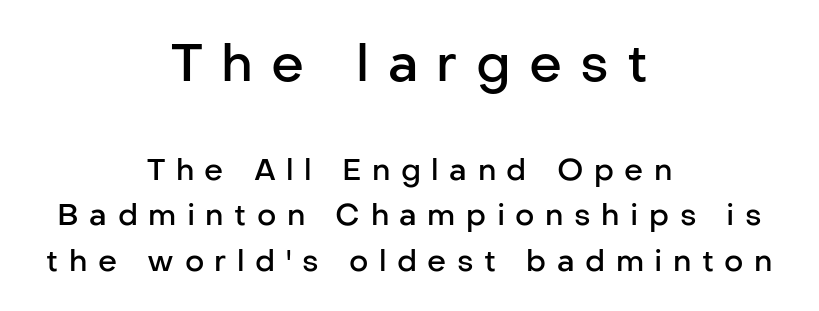
The image shows 52 px semibold sans-serif type, upright; set centered, normal line spacing (1.51x), unusually wide letter spacing (+0.35 em), not underlined; the first (top) block is 1.73x larger; low stroke contrast and a medium x-height.
